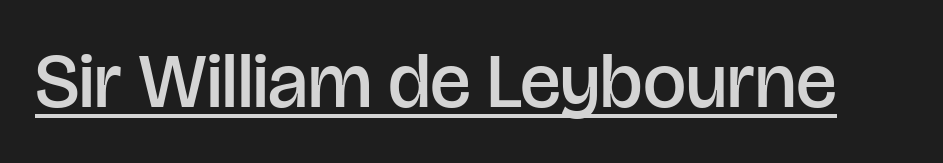
What weight is shown? A semibold, between regular and bold. Grotesque or geometric, the face here clearly has no serifs. Underlined type. Glyph-to-glyph distance matches everyday printed text. Nope, not italic — everything's standing straight. You could not count columns in this text — the font is proportionally spaced.
